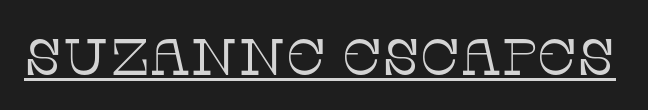
Q: Is the text bold? A: No.
Q: Is the text italic (slanted)? A: No, it is upright.
Q: Is the typeface a serif or a sans-serif typeface? A: Serif.
Q: Is the text underlined? A: Yes.
Q: Is the spacing between letters normal or unusually wide? A: Normal.
Q: Width (condensed, normal, or wide)? A: Normal.
Q: Stroke contrast? A: Low.
Q: x-height? A: Large.
Q: Monospaced? A: No.
